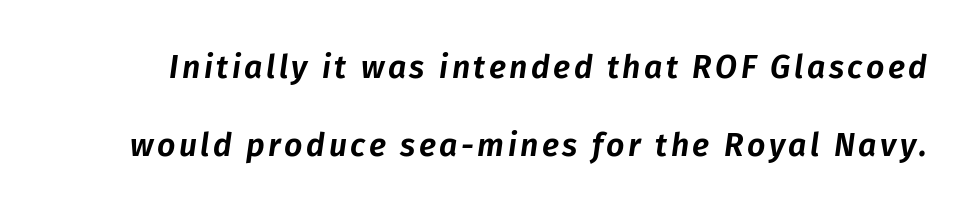
Q: Is the text italic (slanted)? A: Yes, it leans right by about 8 degrees.
Q: Is the text underlined? A: No.
Q: Is the spacing between lines tight, normal or loose? A: Loose.
Q: Width (condensed, normal, or wide)? A: Normal.
Q: Stroke contrast? A: Low.
Q: x-height? A: Medium.
Q: Monospaced? A: No.
